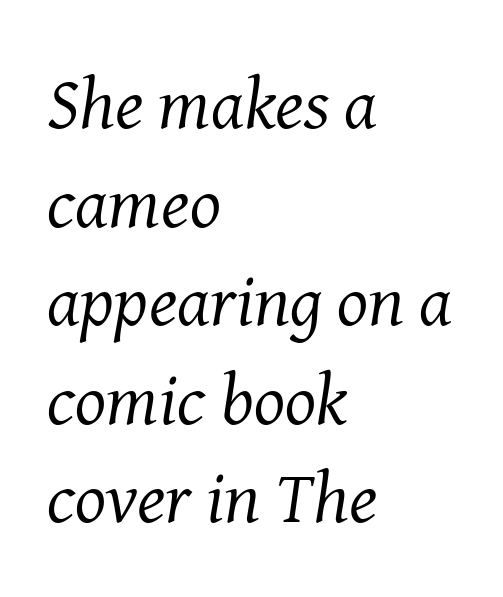
{"serif": "yes", "italic": "yes", "lean": "right", "slant_degrees": 8, "bold": "no", "weight": "regular", "width": "normal", "stroke_contrast": "medium", "x_height": "medium", "monospaced": "no", "underline": "no", "align": "left", "line_spacing": "normal", "line_spacing_ratio": 1.35, "letter_spacing": "normal", "letter_spacing_em": 0.0, "glyph_px": 73}
